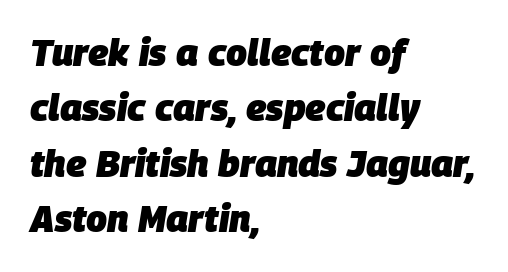
Q: Is the text bold? A: Yes.
Q: Is the text italic (slanted)? A: Yes, it leans right by about 9 degrees.
Q: Is the text underlined? A: No.
Q: How is the paragraph aligned? A: Left-aligned.
Q: Is the spacing between letters normal or unusually wide? A: Normal.
Q: Is the spacing between lines tight, normal or loose? A: Normal.
Q: Width (condensed, normal, or wide)? A: Normal.
Q: Stroke contrast? A: Low.
Q: x-height? A: Large.
Q: Monospaced? A: No.
